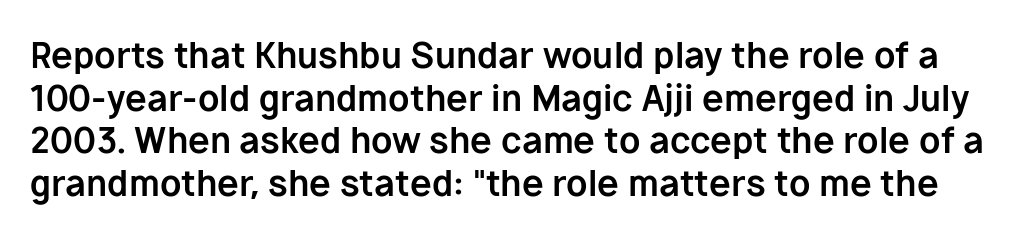
The image shows 35 px bold sans-serif type, upright; set line spacing 1.22x, normal letter spacing, not underlined; low stroke contrast and a medium x-height.
